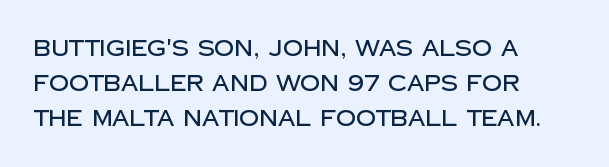
{"italic": "no", "underline": "no", "align": "left", "line_spacing": "normal", "line_spacing_ratio": 1.58, "letter_spacing": "normal", "letter_spacing_em": 0.0, "glyph_px": 22}
